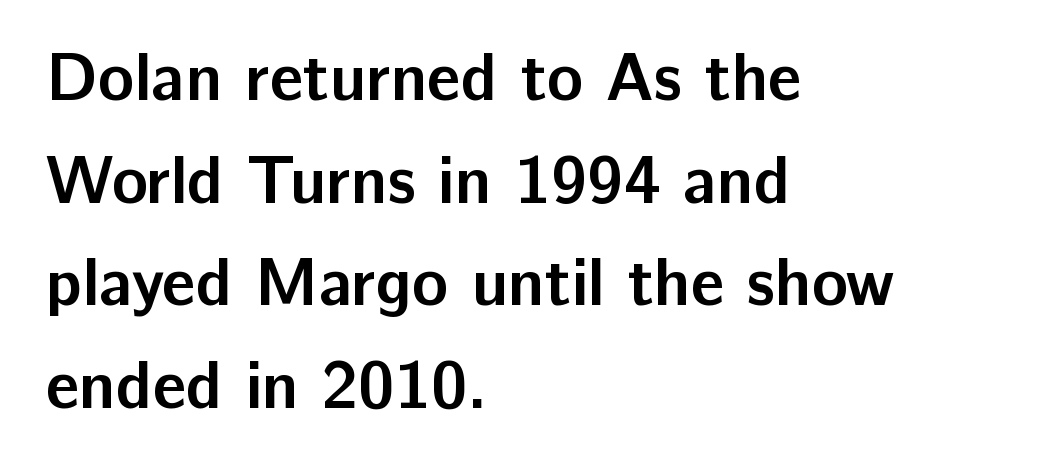
Is there much room between lines? A standard amount, neither cramped nor airy. Each glyph is drawn with heavy, bold strokes. A typesetter would call this proportional, since set widths differ per character. Visually the block forms a straight wall on the left and a jagged coastline on the right. What stands out about the letter spacing? Nothing — it is the standard amount.
